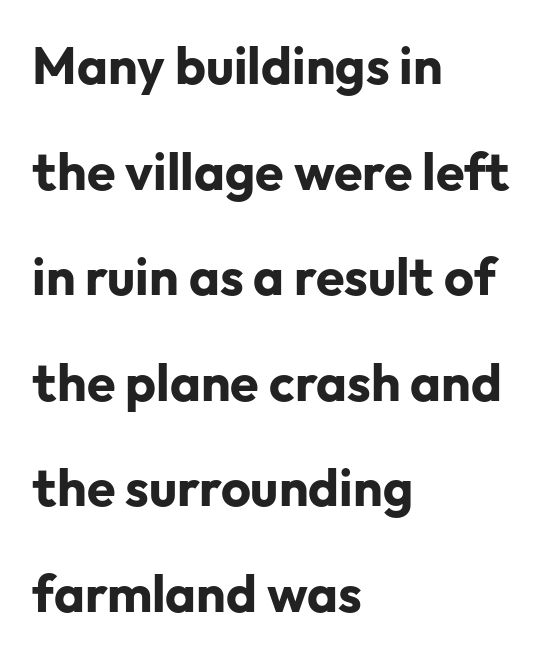
The image shows 52 px bold sans-serif type, upright; set left-aligned, loose line spacing (2.03x), normal letter spacing, not underlined; low stroke contrast and a medium x-height.
